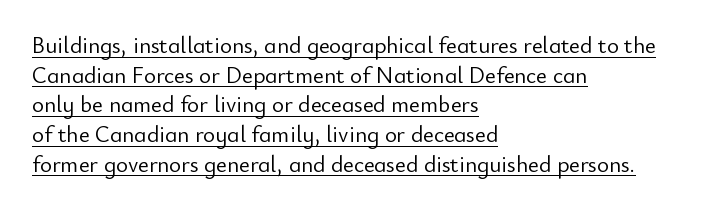
The image shows 23 px text type, upright; set left-aligned, normal line spacing (1.29x), normal letter spacing, underlined.
